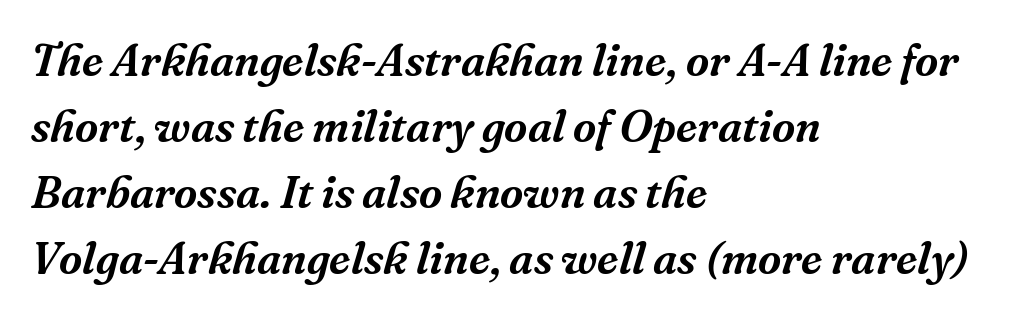
Q: Is the text italic (slanted)? A: Yes, it leans right by about 16 degrees.
Q: Is the typeface a serif or a sans-serif typeface? A: Serif.
Q: Is the text underlined? A: No.
Q: How is the paragraph aligned? A: Left-aligned.
Q: Is the spacing between letters normal or unusually wide? A: Normal.
Q: Is the spacing between lines tight, normal or loose? A: Normal.
Q: Width (condensed, normal, or wide)? A: Normal.
Q: Stroke contrast? A: Medium.
Q: x-height? A: Medium.
Q: Monospaced? A: No.
